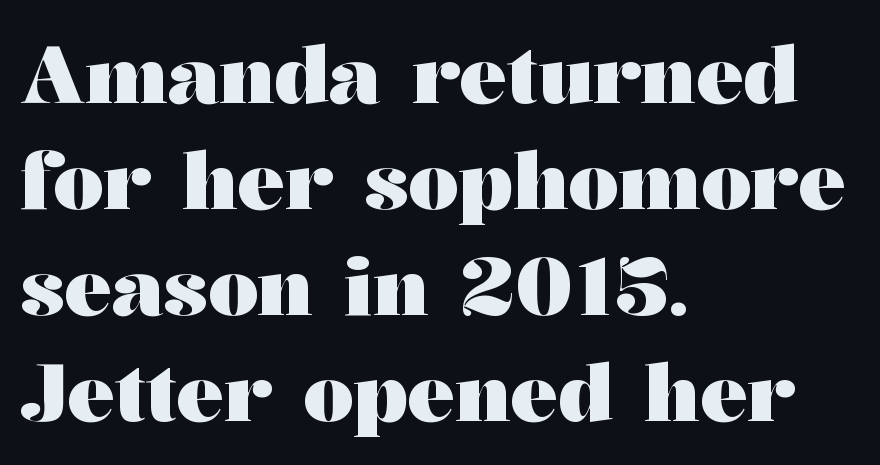
Q: Is the text bold? A: Yes.
Q: Is the text italic (slanted)? A: No, it is upright.
Q: Is the typeface a serif or a sans-serif typeface? A: Serif.
Q: Is the text underlined? A: No.
Q: How is the paragraph aligned? A: Left-aligned.
Q: Is the spacing between letters normal or unusually wide? A: Normal.
Q: Is the spacing between lines tight, normal or loose? A: Normal.
Q: Width (condensed, normal, or wide)? A: Wide.
Q: Stroke contrast? A: Medium.
Q: x-height? A: Medium.
Q: Monospaced? A: No.
